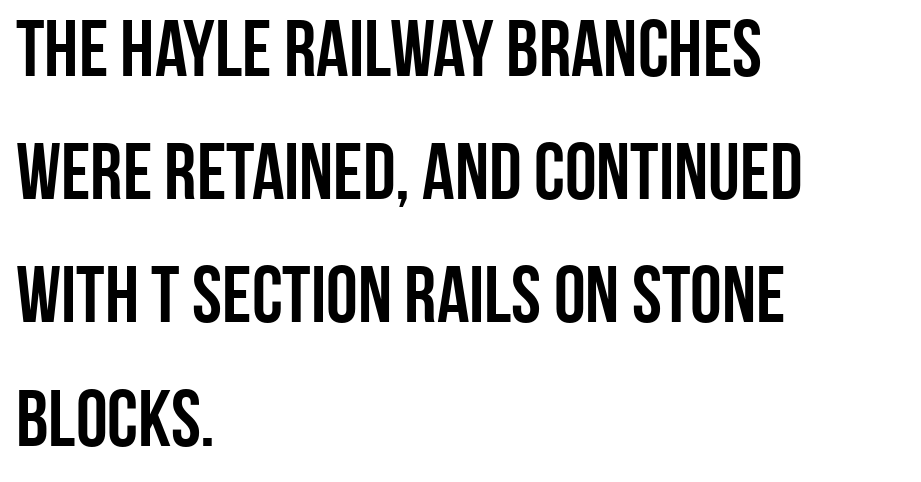
{"serif": "no", "italic": "no", "width": "condensed", "stroke_contrast": "low", "x_height": "large", "monospaced": "no", "underline": "no", "align": "left", "line_spacing": "normal", "line_spacing_ratio": 1.54, "letter_spacing": "normal", "letter_spacing_em": 0.0, "glyph_px": 80}
